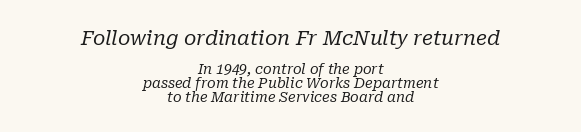
The image shows 20 px text type, italic (leaning right); set centered, tight line spacing (0.97x), normal letter spacing, not underlined; the first (top) block is 1.43x larger.
